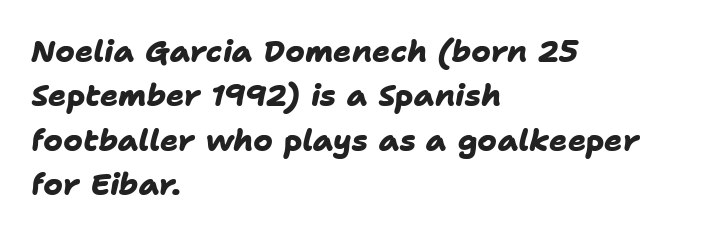
Q: Is the text bold? A: Yes.
Q: Is the typeface a serif or a sans-serif typeface? A: Sans-serif.
Q: Is the text underlined? A: No.
Q: How is the paragraph aligned? A: Left-aligned.
Q: Is the spacing between letters normal or unusually wide? A: Normal.
Q: Is the spacing between lines tight, normal or loose? A: Normal.
Q: Width (condensed, normal, or wide)? A: Normal.
Q: Stroke contrast? A: Low.
Q: x-height? A: Medium.
Q: Monospaced? A: No.
